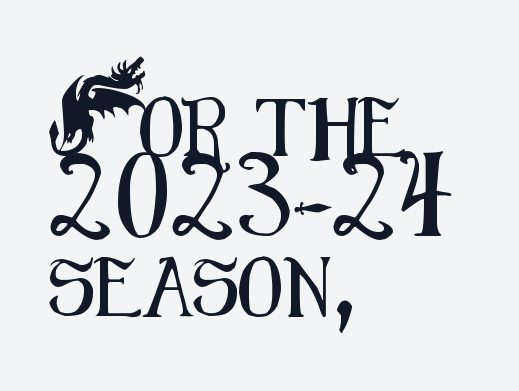
The image shows 59 px condensed sans-serif type, upright; set left-aligned, normal line spacing (1.36x), normal letter spacing, not underlined; medium stroke contrast and a small x-height.
